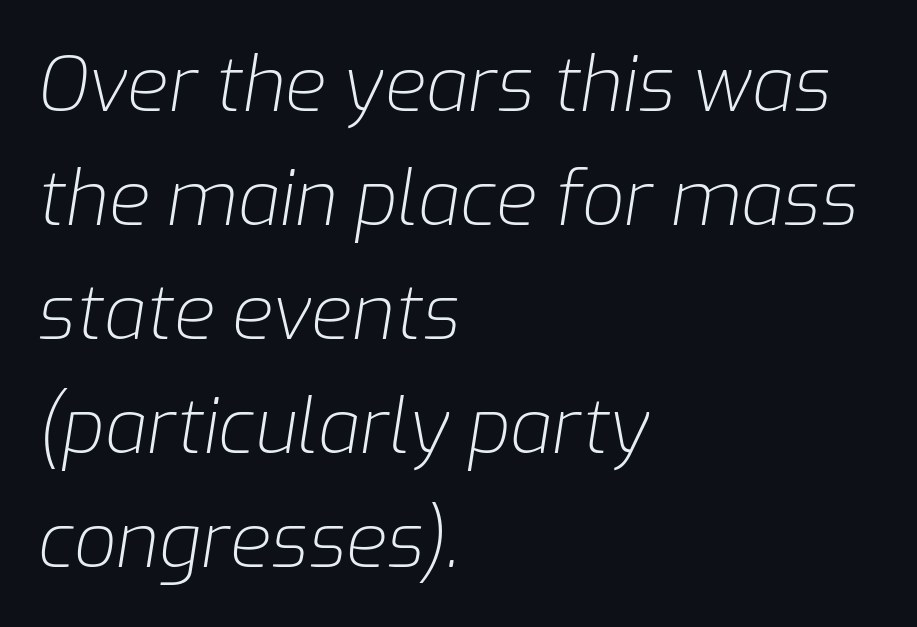
{"italic": "yes", "lean": "right", "slant_degrees": 9, "bold": "no", "weight": "light", "width": "normal", "stroke_contrast": "low", "x_height": "medium", "monospaced": "no", "underline": "no", "align": "left", "line_spacing": "normal", "line_spacing_ratio": 1.52, "letter_spacing": "normal", "letter_spacing_em": 0.0, "glyph_px": 75}
